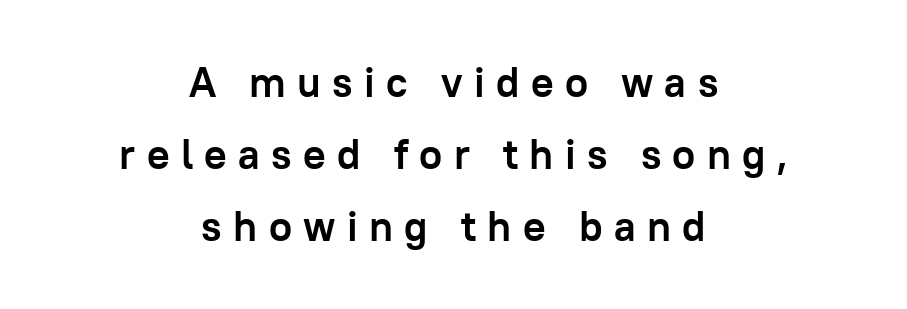
The image shows 42 px semibold sans-serif type, upright; set centered, line spacing 1.72x, unusually wide letter spacing (+0.27 em), not underlined; low stroke contrast and a medium x-height.
